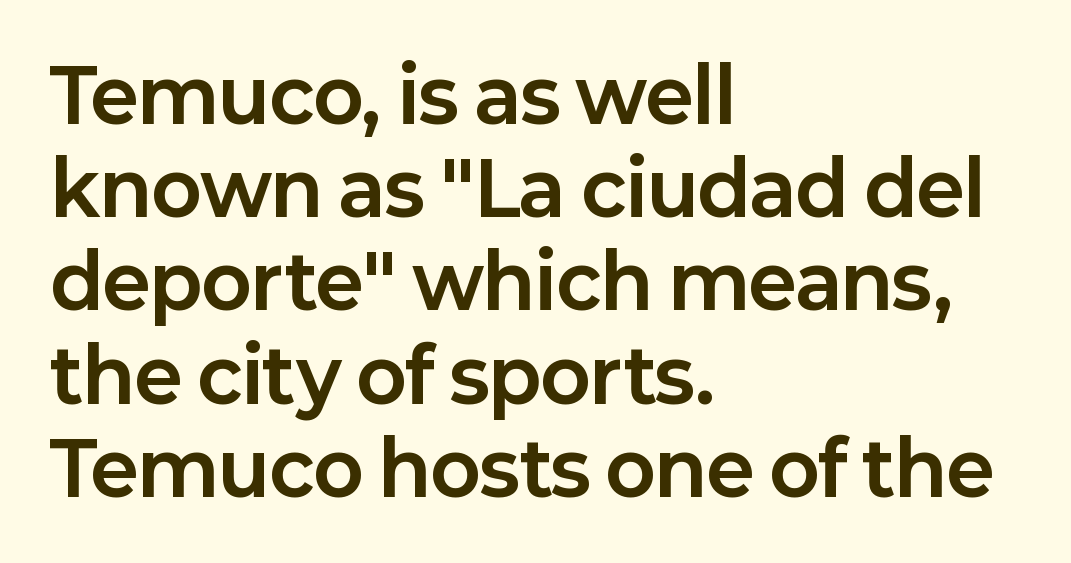
Standard letterfit; no display-style spreading of the glyphs. Nothing sits at the stroke ends, so this counts as sans-serif. Style check: upright. The paragraph has a hard left edge and a soft right edge. The lines sit at an ordinary, default distance from one another. Rule under the text: the space is simply empty.
